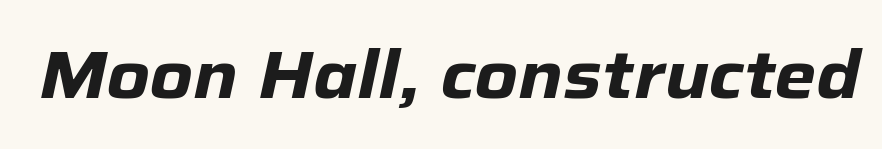
The line texture is even and compact thanks to regular tracking. Caption: bold face, heavy strokes. Compared with ordinary roman type, these characters are visibly tilted. Note the varied advance widths — an 'i' is clearly narrower than an 'm'. The specimen omits any rule beneath the text block's lines.
